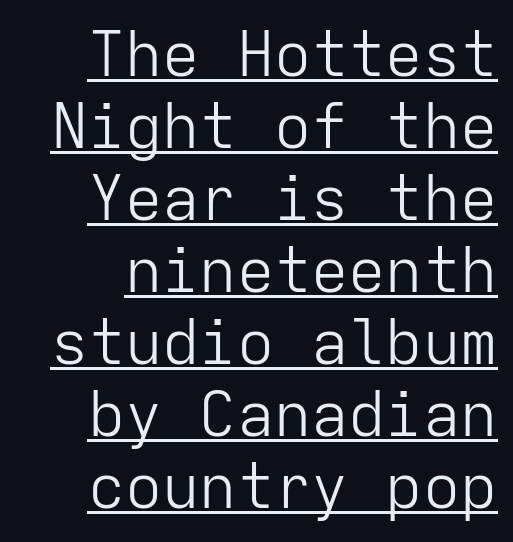
{"serif": "no", "italic": "no", "bold": "no", "weight": "light", "width": "normal", "stroke_contrast": "low", "x_height": "medium", "monospaced": "yes", "underline": "yes", "line_spacing_ratio": 1.16, "letter_spacing": "normal", "letter_spacing_em": 0.0, "glyph_px": 62}
